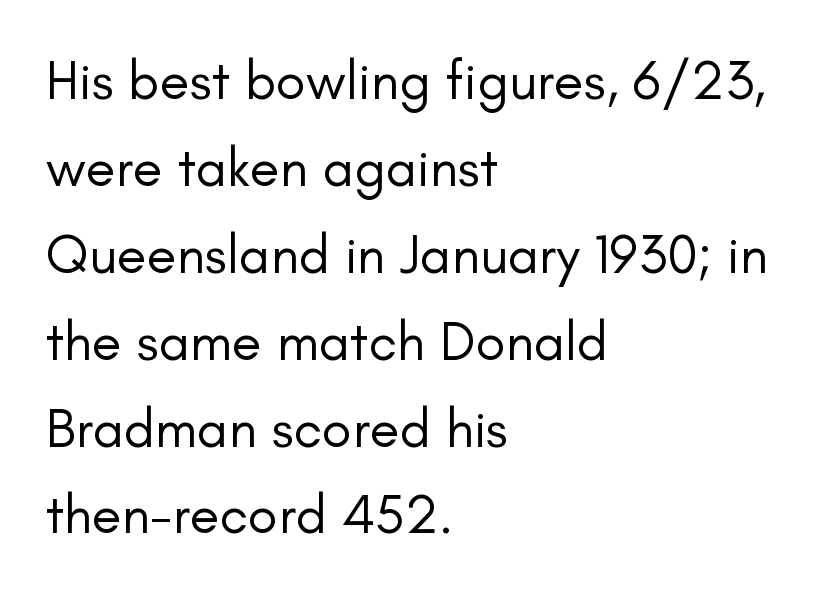
Vertical stems look standard width or narrower in stroke. Vertical spacing — default. Each letter keeps its own natural width here, so spacing adapts to shape. The face used here is a sans, in the tradition of grotesques and geometrics. The setting favours the left margin, as ordinary paragraphs usually do. Does extra space separate the letters? No, they use regular spacing.
